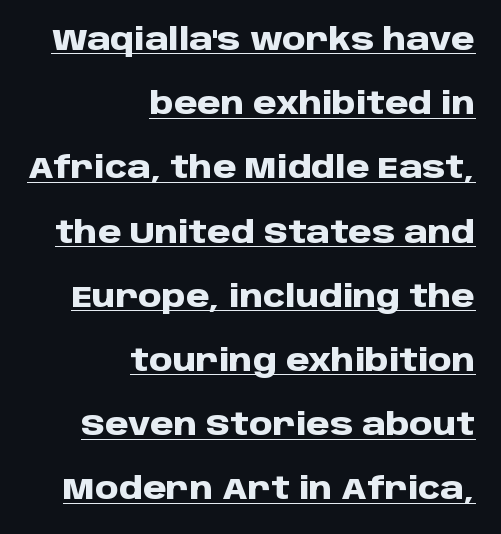
The image shows 30 px heavy sans-serif type, upright; set right-aligned, loose line spacing (2.14x), normal letter spacing, underlined; low stroke contrast and a large x-height.
